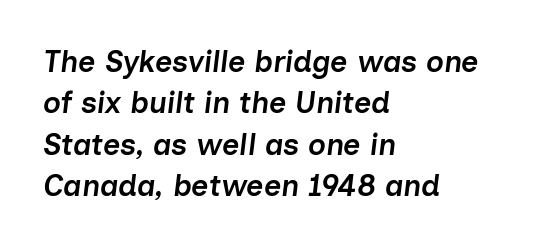
{"italic": "yes", "lean": "right", "slant_degrees": 7, "bold": "semi", "weight": "semibold", "width": "normal", "stroke_contrast": "low", "x_height": "medium", "monospaced": "no", "underline": "no", "align": "left", "line_spacing": "normal", "line_spacing_ratio": 1.38, "letter_spacing": "normal", "letter_spacing_em": 0.0, "glyph_px": 30}
